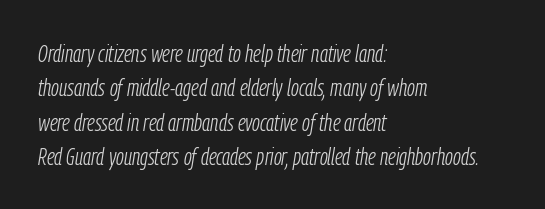
Quick note: italic. This block has exactly the height ordinary leading produces. A clean baseline with only descenders dipping below it. Weight: in the light-to-regular range. Here the glyphs are tracked normally, forming tight word shapes. Horizontally, the lines are justified to the leading edge only.
